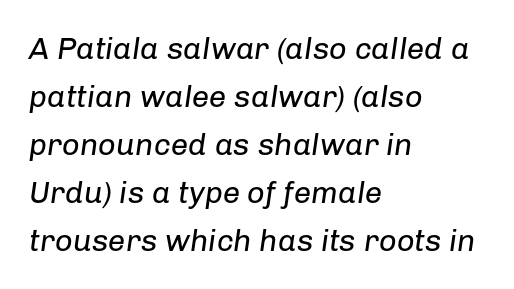
The image shows 31 px regular-weight type, italic (leaning right); set left-aligned, normal line spacing (1.55x), normal letter spacing, not underlined; low stroke contrast and a medium x-height.
